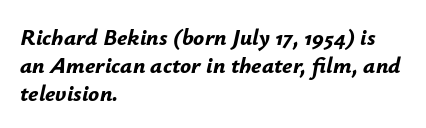
{"italic": "yes", "lean": "right", "slant_degrees": 12, "bold": "yes", "underline": "no", "align": "left", "line_spacing_ratio": 1.21, "letter_spacing": "normal", "letter_spacing_em": 0.0, "glyph_px": 23}
